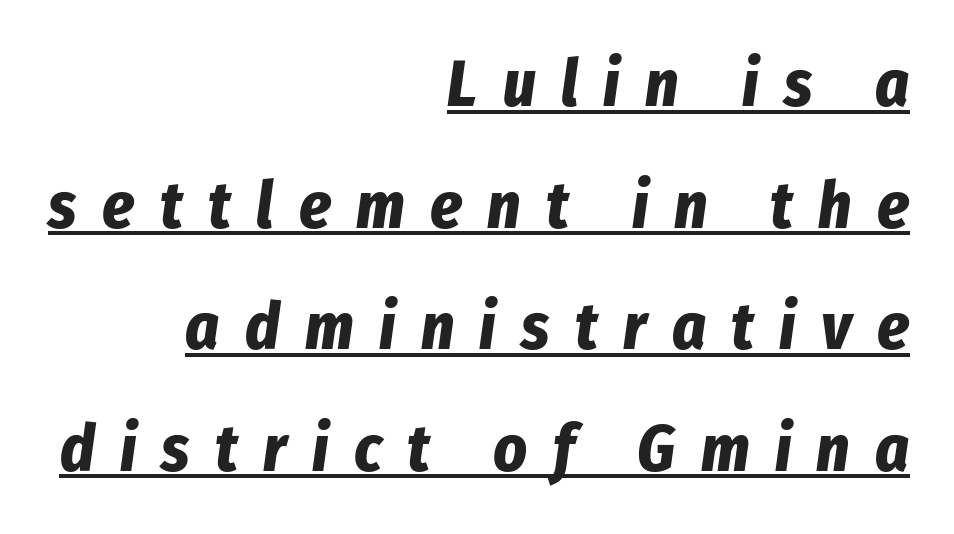
Each glyph is drawn with heavy, bold strokes. These lines stack with their right ends in a neat column. Caption: expanded tracking, letters set apart. The letters are slanted; this is an italic face.
